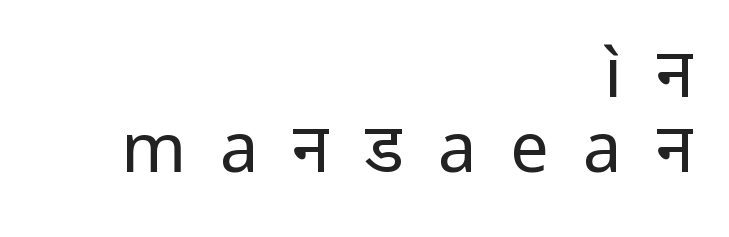
{"serif": "no", "italic": "no", "bold": "no", "weight": "regular", "width": "normal", "stroke_contrast": "low", "x_height": "medium", "monospaced": "no", "underline": "no", "align": "right", "line_spacing": "tight", "line_spacing_ratio": 1.09, "letter_spacing": "wide", "letter_spacing_em": 0.49, "glyph_px": 69}
